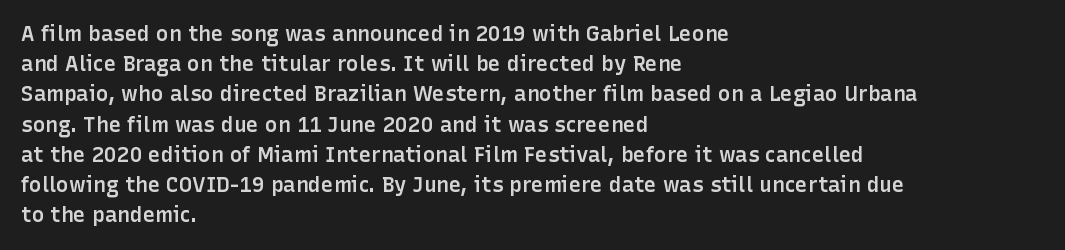
Q: Is the text bold? A: Semi-bold.
Q: Is the text italic (slanted)? A: No, it is upright.
Q: Is the text underlined? A: No.
Q: How is the paragraph aligned? A: Left-aligned.
Q: Is the spacing between letters normal or unusually wide? A: Normal.
Q: Is the spacing between lines tight, normal or loose? A: Normal.
